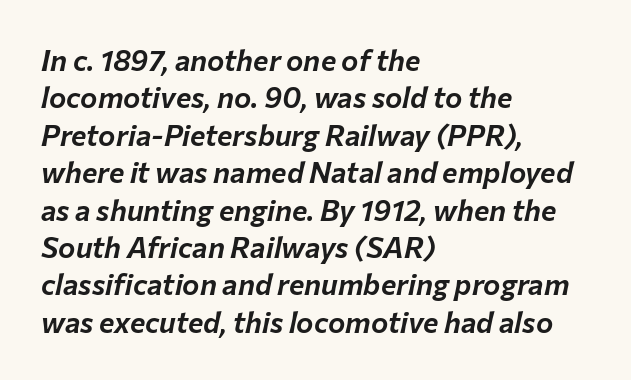
{"italic": "yes", "lean": "right", "slant_degrees": 12, "width": "normal", "stroke_contrast": "low", "x_height": "medium", "monospaced": "no", "underline": "no", "align": "left", "line_spacing": "normal", "line_spacing_ratio": 1.29, "letter_spacing": "normal", "letter_spacing_em": 0.0, "glyph_px": 29}
